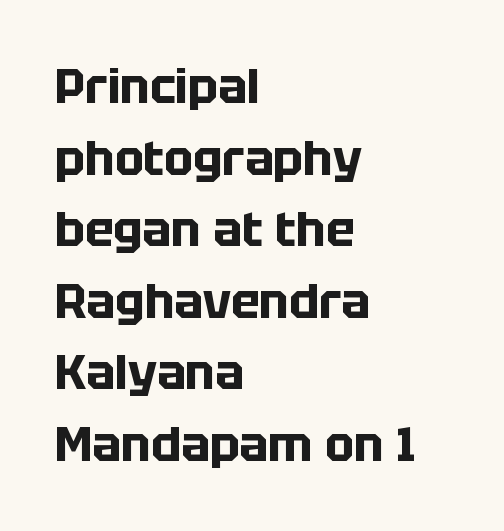
Q: Is the text bold? A: Yes.
Q: Is the text italic (slanted)? A: No, it is upright.
Q: Is the typeface a serif or a sans-serif typeface? A: Sans-serif.
Q: Is the text underlined? A: No.
Q: How is the paragraph aligned? A: Left-aligned.
Q: Is the spacing between letters normal or unusually wide? A: Normal.
Q: Is the spacing between lines tight, normal or loose? A: Normal.
Q: Width (condensed, normal, or wide)? A: Normal.
Q: Stroke contrast? A: Low.
Q: x-height? A: Large.
Q: Monospaced? A: No.
